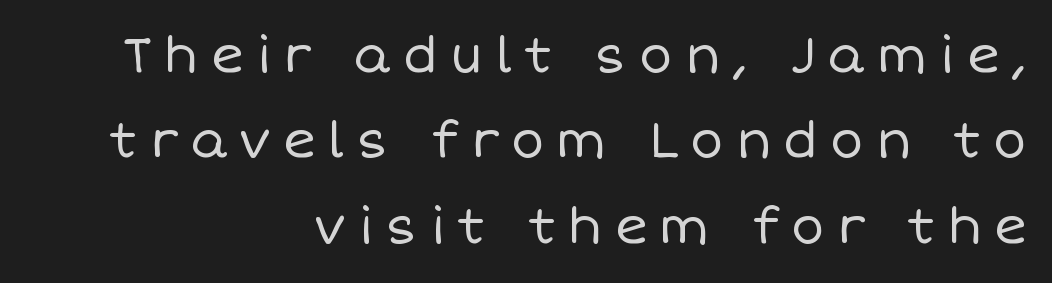
The rendering uses natural spacing where letterforms have individual widths. This is not heavy type; no bold has been used. Honestly, the letter spacing is so wide it's the main thing you notice. Just letters on the line, the space beneath them empty. The letters stand straight up with perfectly vertical stems.
